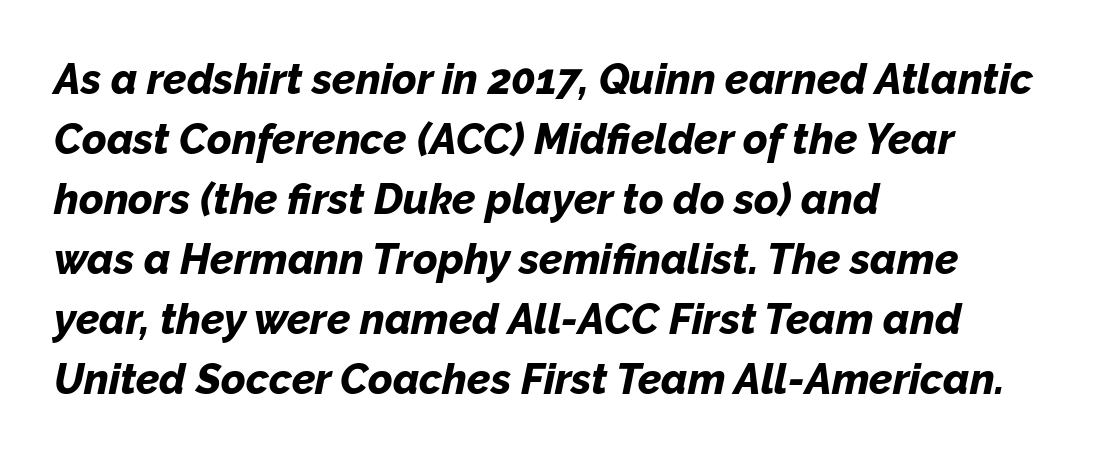
The image shows 42 px bold type, italic (leaning right); set left-aligned, normal line spacing (1.43x), normal letter spacing, not underlined; low stroke contrast and a medium x-height.
